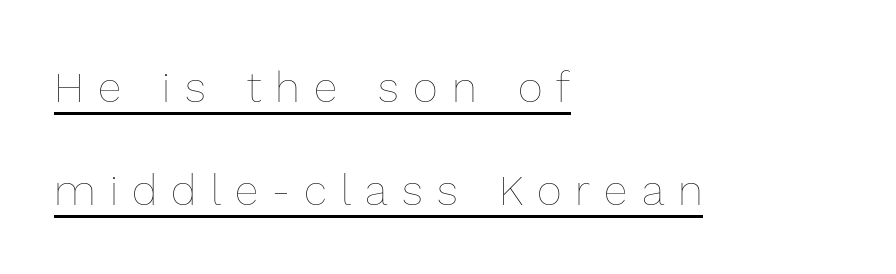
Q: Is the text bold? A: No.
Q: Is the text italic (slanted)? A: No, it is upright.
Q: Is the text underlined? A: Yes.
Q: How is the paragraph aligned? A: Left-aligned.
Q: Is the spacing between letters normal or unusually wide? A: Unusually wide.
Q: Is the spacing between lines tight, normal or loose? A: Loose.
Q: Width (condensed, normal, or wide)? A: Normal.
Q: x-height? A: Medium.
Q: Monospaced? A: No.
